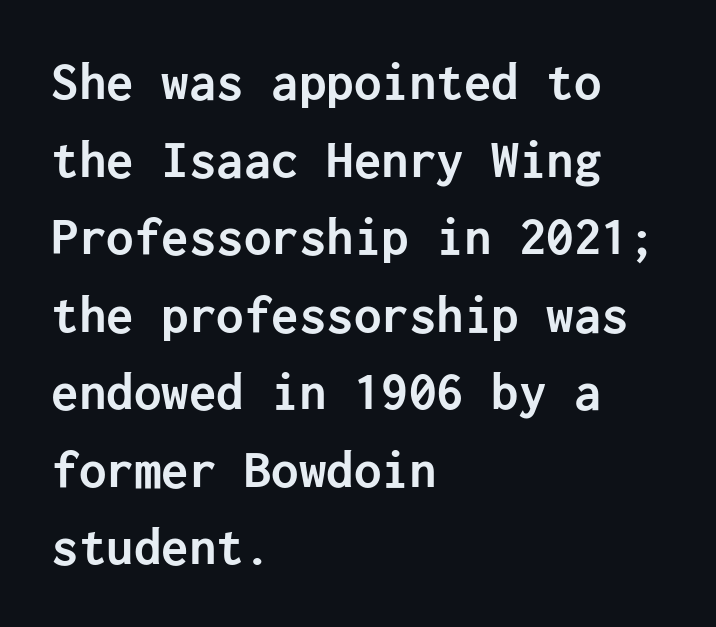
There is no visible air inserted between adjacent glyphs. The block of text has a typical density, with ordinary space between rows. Vertical strokes here are truly vertical. Bare-footed words on every line. The face used here has the dense, thick strokes of a bold. The passage shown is typeset with a sans-serif family.
